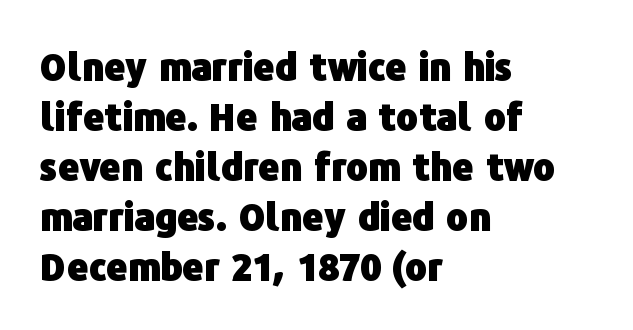
Q: Is the text bold? A: Yes.
Q: Is the text italic (slanted)? A: No, it is upright.
Q: Is the typeface a serif or a sans-serif typeface? A: Sans-serif.
Q: Is the text underlined? A: No.
Q: How is the paragraph aligned? A: Left-aligned.
Q: Is the spacing between letters normal or unusually wide? A: Normal.
Q: Is the spacing between lines tight, normal or loose? A: Normal.
Q: Width (condensed, normal, or wide)? A: Normal.
Q: Stroke contrast? A: Low.
Q: x-height? A: Medium.
Q: Monospaced? A: No.
